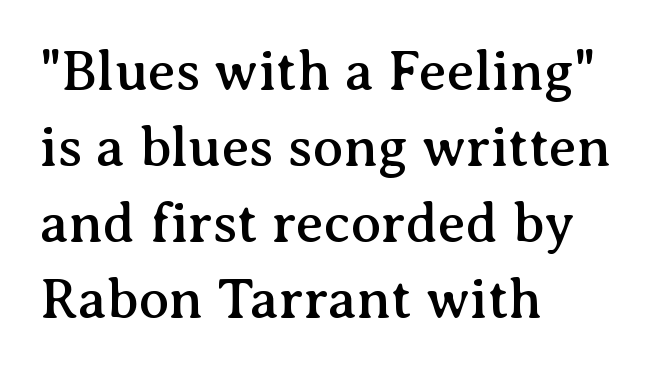
Q: Is the text italic (slanted)? A: No, it is upright.
Q: Is the typeface a serif or a sans-serif typeface? A: Serif.
Q: Is the text underlined? A: No.
Q: How is the paragraph aligned? A: Left-aligned.
Q: Is the spacing between letters normal or unusually wide? A: Normal.
Q: Is the spacing between lines tight, normal or loose? A: Normal.
Q: Width (condensed, normal, or wide)? A: Normal.
Q: Stroke contrast? A: Medium.
Q: x-height? A: Medium.
Q: Monospaced? A: No.
